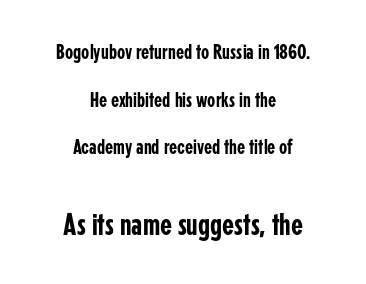
Q: Is the text italic (slanted)? A: No, it is upright.
Q: Is the typeface a serif or a sans-serif typeface? A: Sans-serif.
Q: Is the text underlined? A: No.
Q: How is the paragraph aligned? A: Centered.
Q: Is the spacing between letters normal or unusually wide? A: Normal.
Q: Is the spacing between lines tight, normal or loose? A: Loose.
Q: Which block of text is set in a larger size, the first (top) or the second (bottom)? A: The second (bottom) one.
Q: Width (condensed, normal, or wide)? A: Condensed.
Q: Stroke contrast? A: Low.
Q: x-height? A: Medium.
Q: Monospaced? A: No.
